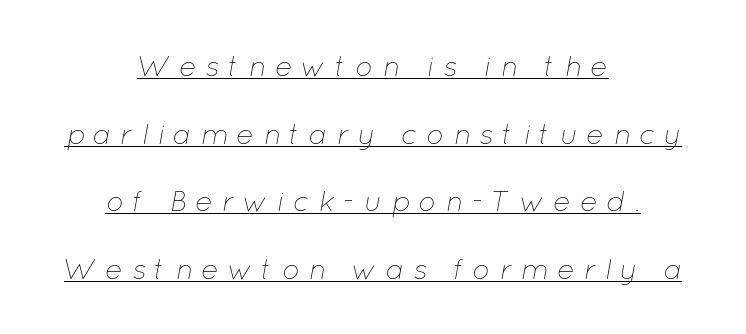
The characters are drawn with everyday or finer stroke widths. Italic? Definitely — the glyphs are oblique. How are the letters spaced? Widely, with obvious added tracking. Every row of glyphs is offset so its center matches the block's center.
